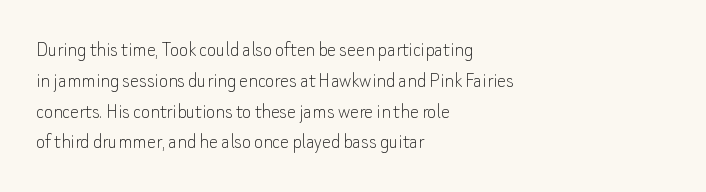
{"italic": "no", "bold": "no", "underline": "no", "align": "left", "line_spacing": "normal", "line_spacing_ratio": 1.4, "letter_spacing": "normal", "letter_spacing_em": 0.0, "glyph_px": 22}
